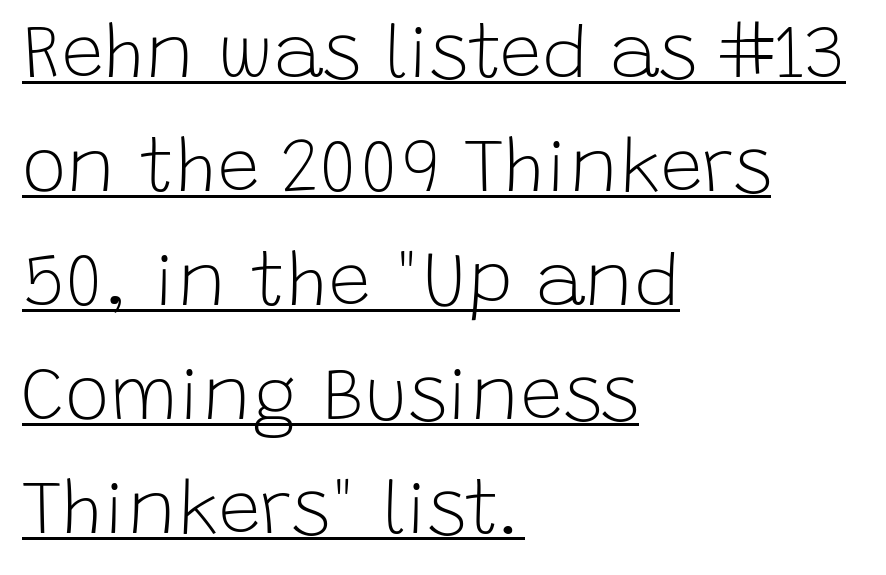
The image shows 75 px light sans-serif type, upright; set left-aligned, normal line spacing (1.52x), normal letter spacing, underlined; low stroke contrast and a large x-height.
